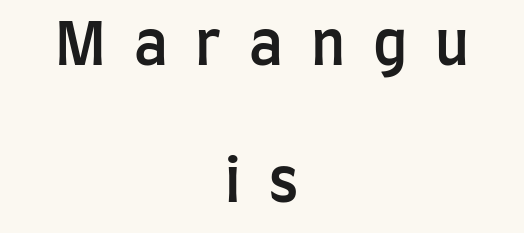
Q: Is the text bold? A: Semi-bold.
Q: Is the text italic (slanted)? A: No, it is upright.
Q: Is the typeface a serif or a sans-serif typeface? A: Sans-serif.
Q: Is the text underlined? A: No.
Q: How is the paragraph aligned? A: Centered.
Q: Is the spacing between letters normal or unusually wide? A: Unusually wide.
Q: Is the spacing between lines tight, normal or loose? A: Loose.
Q: Width (condensed, normal, or wide)? A: Condensed.
Q: Stroke contrast? A: Low.
Q: x-height? A: Large.
Q: Monospaced? A: No.
